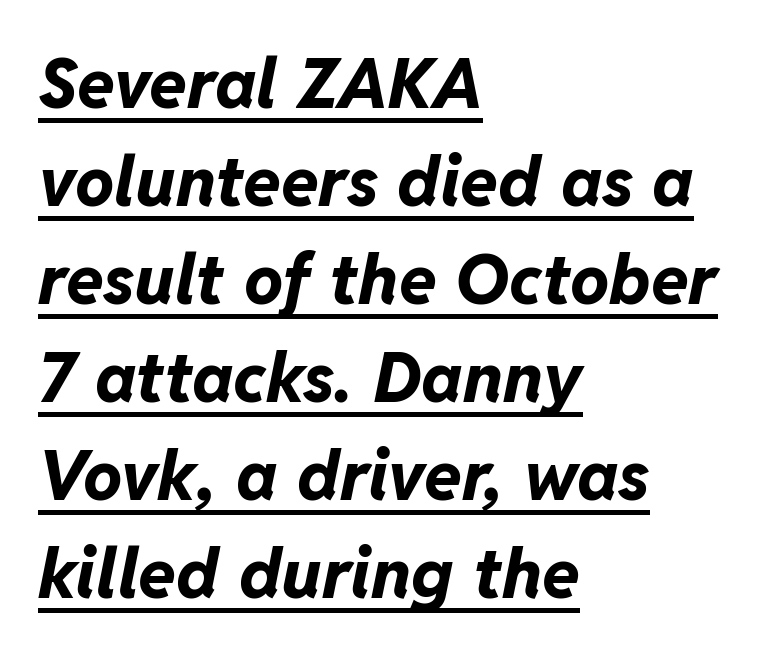
{"italic": "yes", "lean": "right", "slant_degrees": 11, "bold": "yes", "weight": "bold", "width": "normal", "stroke_contrast": "low", "x_height": "medium", "monospaced": "no", "underline": "yes", "align": "left", "line_spacing": "normal", "line_spacing_ratio": 1.42, "letter_spacing": "normal", "letter_spacing_em": 0.0, "glyph_px": 69}
